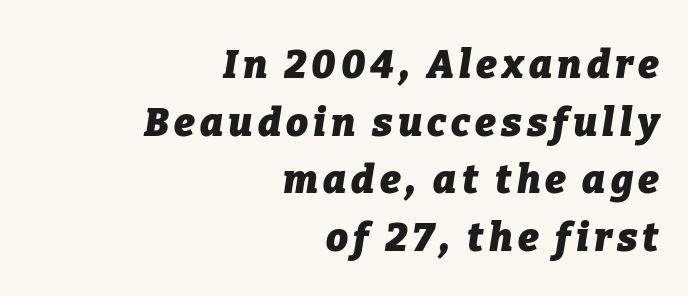
Q: Is the text bold? A: Yes.
Q: Is the text italic (slanted)? A: Yes, it leans right by about 9 degrees.
Q: Is the text underlined? A: No.
Q: How is the paragraph aligned? A: Right-aligned.
Q: Is the spacing between lines tight, normal or loose? A: Normal.
Q: Width (condensed, normal, or wide)? A: Normal.
Q: Stroke contrast? A: Low.
Q: x-height? A: Medium.
Q: Monospaced? A: No.
